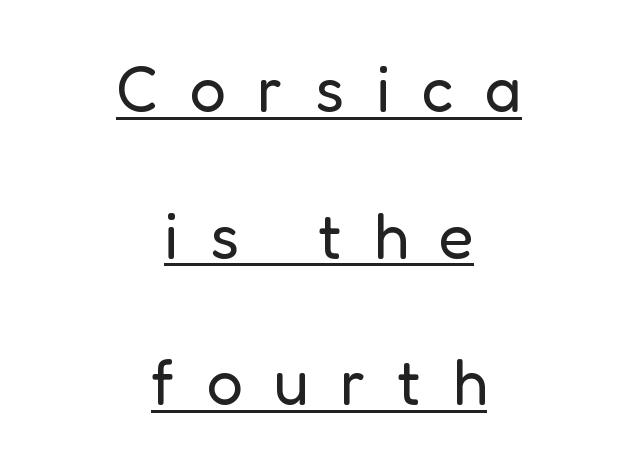
The image shows 64 px regular-weight sans-serif type, upright; set centered, loose line spacing (2.29x), unusually wide letter spacing (+0.49 em), underlined; low stroke contrast and a medium x-height.
